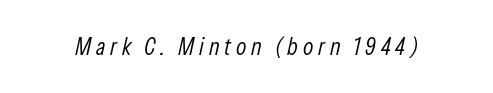
The rendering inserts visible extra space after every character. Quick note: underline off. No chunkiness to these letters — they're not bold. The specimen reads as italic at a glance.
